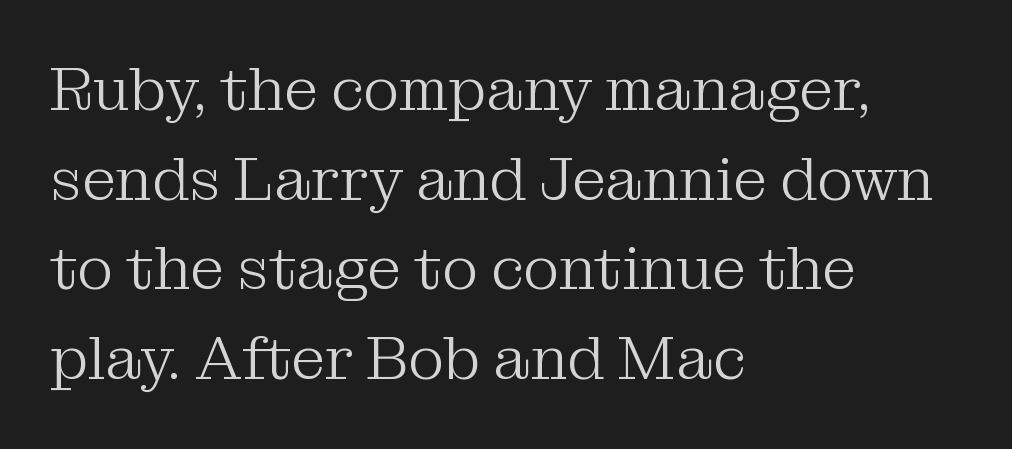
Observe the ordinary spacing: letters are neighbours, not strangers. The lettering holds an erect, upright posture throughout. Vertical stems look standard width or narrower in stroke. The designer went with a serif here, giving each stem small feet. Nobody drew a line under any word here. Note the varied advance widths — an 'i' is clearly narrower than an 'm'.
